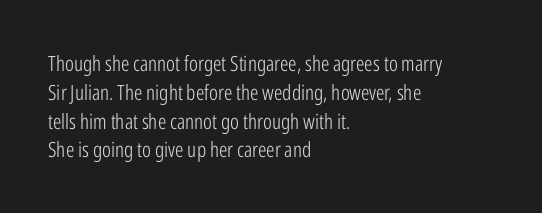
Each new line begins a customary step beneath the previous one. Stems here are at most as thick as an everyday book face. Words appear dense and cohesive because spacing is normal. Descenders hang freely into open space. The axis of the letterforms is exactly vertical.
